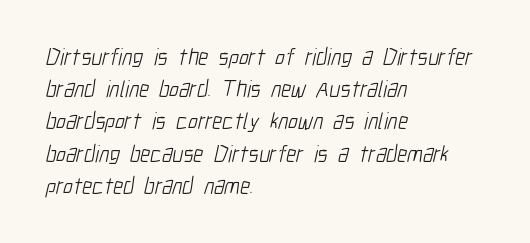
The line-height multiplier appears to be the usual default. The line texture is even and compact thanks to regular tracking. Compared with a typical body face, this is equally light or lighter still. The setting favours the left margin, as ordinary paragraphs usually do. The specimen omits any rule beneath the text block's lines.
